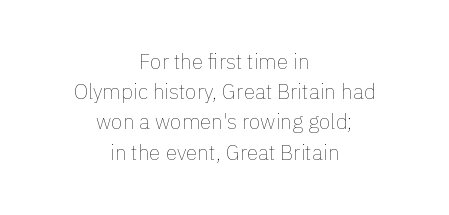
{"italic": "no", "bold": "no", "underline": "no", "align": "center", "line_spacing": "normal", "line_spacing_ratio": 1.44, "letter_spacing": "normal", "letter_spacing_em": 0.0, "glyph_px": 21}
